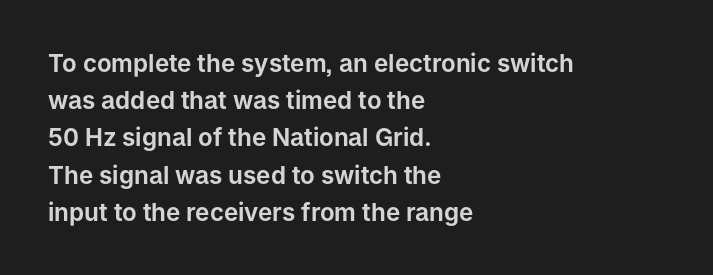
{"italic": "no", "underline": "no", "align": "left", "line_spacing": "normal", "line_spacing_ratio": 1.55, "letter_spacing": "normal", "letter_spacing_em": 0.0, "glyph_px": 24}
